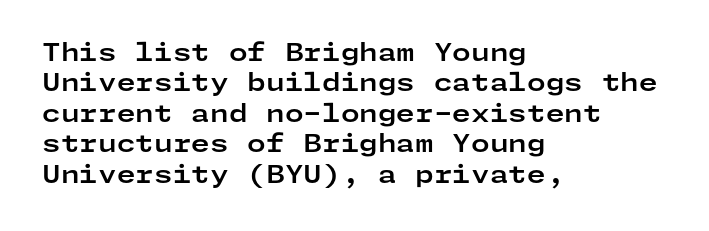
Q: Is the text bold? A: Yes.
Q: Is the text italic (slanted)? A: No, it is upright.
Q: Is the text underlined? A: No.
Q: How is the paragraph aligned? A: Left-aligned.
Q: Is the spacing between letters normal or unusually wide? A: Normal.
Q: Is the spacing between lines tight, normal or loose? A: Normal.
